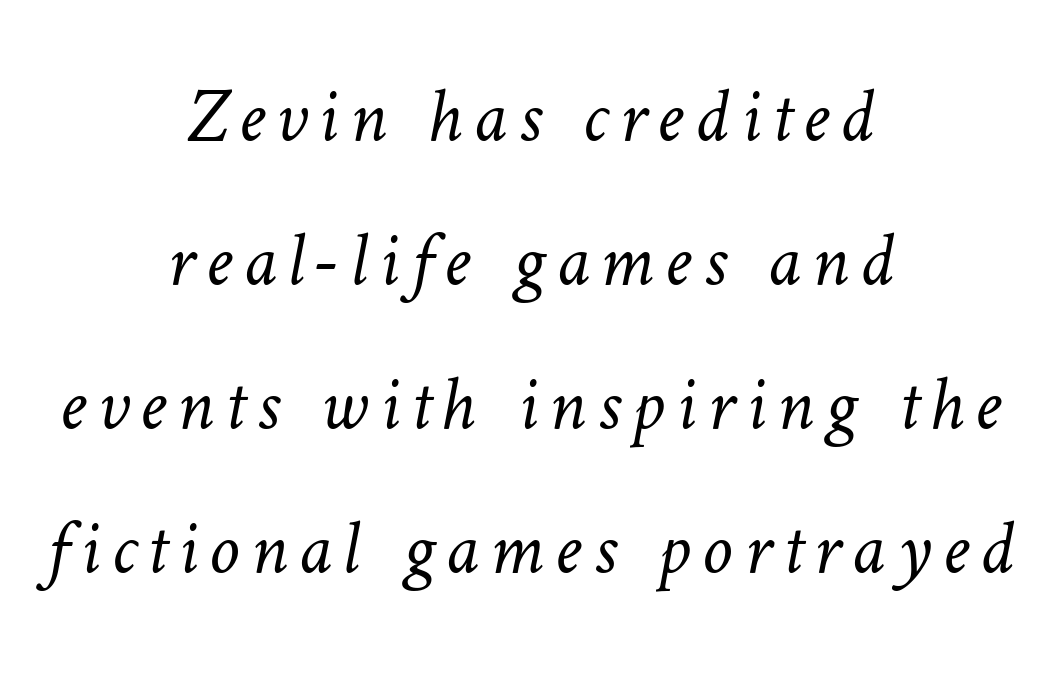
{"bold": "no", "weight": "light", "width": "normal", "stroke_contrast": "low", "x_height": "medium", "monospaced": "no", "underline": "no", "align": "center", "line_spacing_ratio": 1.87, "glyph_px": 77}
